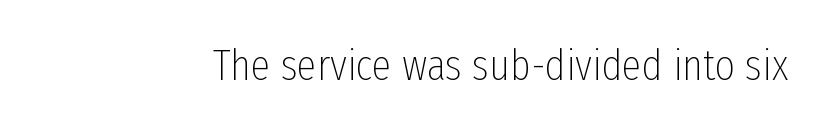
{"serif": "no", "italic": "no", "bold": "no", "weight": "thin", "width": "condensed", "stroke_contrast": "low", "x_height": "medium", "monospaced": "no", "underline": "no", "letter_spacing": "normal", "letter_spacing_em": 0.0, "glyph_px": 44}
